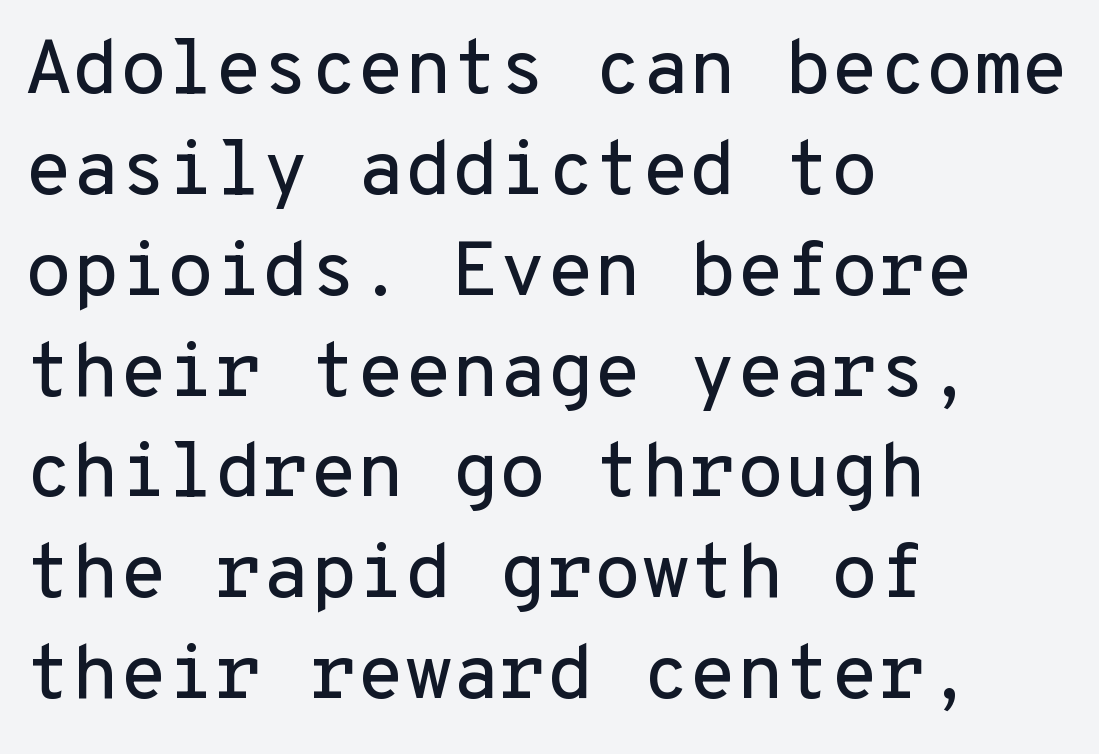
{"serif": "no", "italic": "no", "width": "normal", "stroke_contrast": "low", "x_height": "medium", "monospaced": "yes", "underline": "no", "align": "left", "line_spacing": "normal", "line_spacing_ratio": 1.31, "letter_spacing": "normal", "letter_spacing_em": 0.0, "glyph_px": 77}
